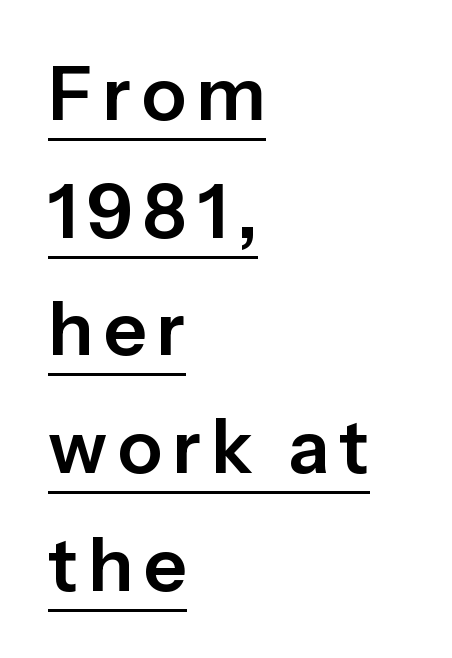
{"serif": "no", "italic": "no", "width": "normal", "stroke_contrast": "low", "x_height": "medium", "monospaced": "no", "underline": "yes", "align": "left", "line_spacing": "normal", "line_spacing_ratio": 1.59, "glyph_px": 74}
